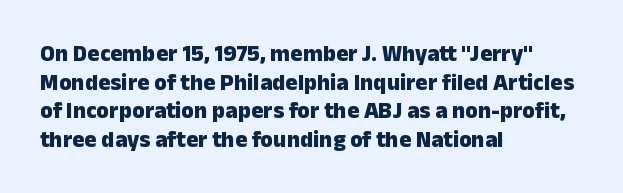
In CSS terms this would be text-align: left. On the weight axis this lands at bold, roughly 700. No word sits above an underline. Regarding leading, the lines here are spaced in the standard way. Quick note: not italic, upright. Glyph-to-glyph distance matches everyday printed text.
